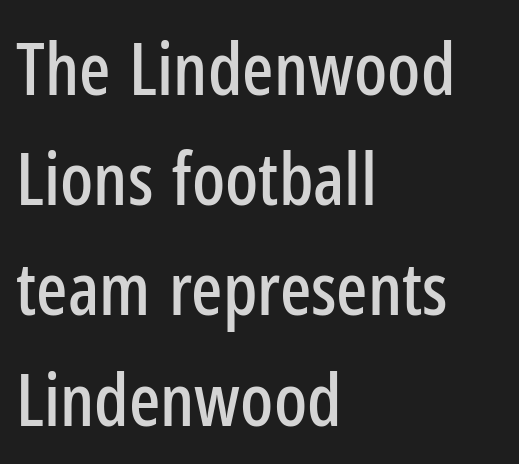
Is this a fixed-width face? No — the glyphs have proportional, varying widths. The line texture is even and compact thanks to regular tracking. Characters remain perfectly vertical along every line. Underline: absent.
